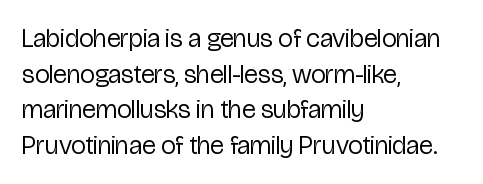
{"italic": "no", "bold": "no", "underline": "no", "align": "left", "line_spacing": "normal", "line_spacing_ratio": 1.37, "letter_spacing": "normal", "letter_spacing_em": 0.0, "glyph_px": 26}
